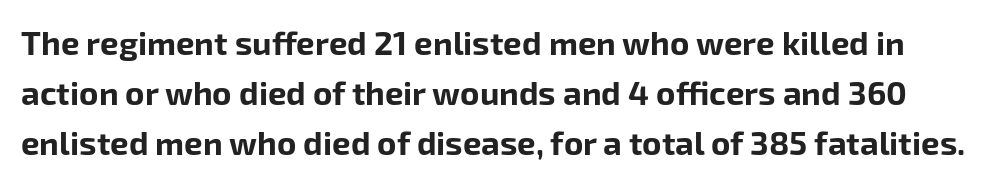
The typeface chosen for these lines omits serifs. Character widths vary here, with narrow letters taking less room than wide ones. The letters sit at their default tracking, neither squeezed nor spread. Italic? Not at all — the glyphs are vertical.
